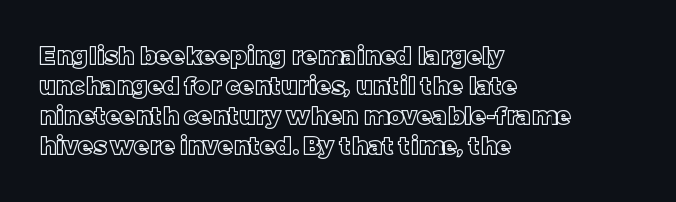
{"italic": "no", "underline": "no", "align": "left", "line_spacing": "normal", "line_spacing_ratio": 1.25, "letter_spacing": "normal", "letter_spacing_em": 0.0, "glyph_px": 24}
